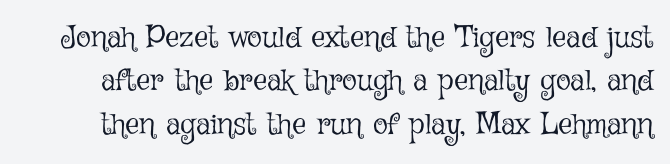
{"italic": "no", "bold": "no", "weight": "light", "width": "normal", "stroke_contrast": "low", "x_height": "medium", "monospaced": "no", "underline": "no", "line_spacing": "normal", "line_spacing_ratio": 1.4, "letter_spacing": "normal", "letter_spacing_em": 0.0, "glyph_px": 31}
